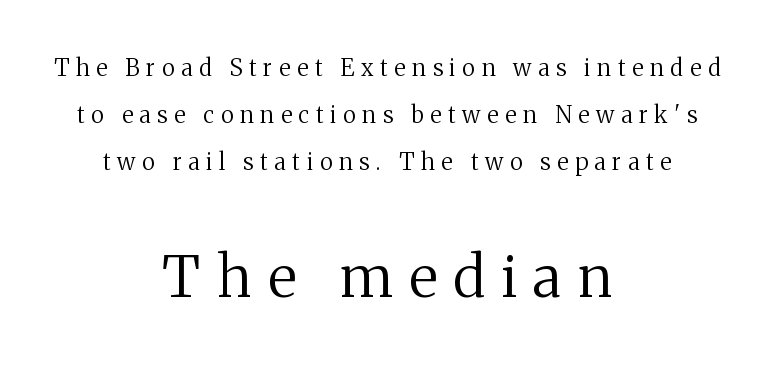
Q: Is the text bold? A: No.
Q: Is the text italic (slanted)? A: No, it is upright.
Q: Is the typeface a serif or a sans-serif typeface? A: Serif.
Q: Is the text underlined? A: No.
Q: How is the paragraph aligned? A: Centered.
Q: Is the spacing between letters normal or unusually wide? A: Unusually wide.
Q: Is the spacing between lines tight, normal or loose? A: Loose.
Q: Which block of text is set in a larger size, the first (top) or the second (bottom)? A: The second (bottom) one.
Q: Width (condensed, normal, or wide)? A: Normal.
Q: Stroke contrast? A: Medium.
Q: x-height? A: Medium.
Q: Monospaced? A: No.
